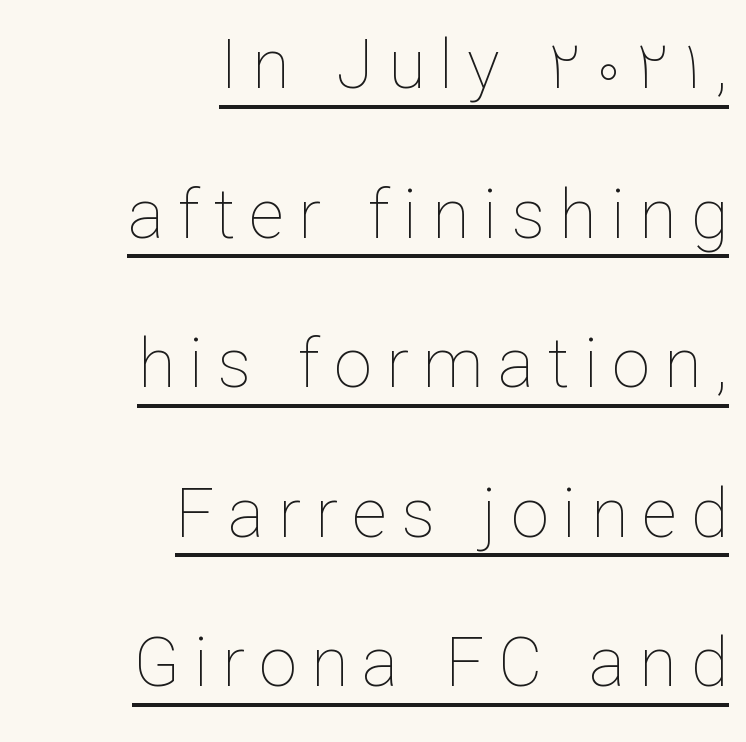
Q: Is the text bold? A: No.
Q: Is the text italic (slanted)? A: No, it is upright.
Q: Is the text underlined? A: Yes.
Q: How is the paragraph aligned? A: Right-aligned.
Q: Is the spacing between letters normal or unusually wide? A: Unusually wide.
Q: Is the spacing between lines tight, normal or loose? A: Loose.
Q: Width (condensed, normal, or wide)? A: Normal.
Q: Stroke contrast? A: Low.
Q: x-height? A: Medium.
Q: Monospaced? A: No.
